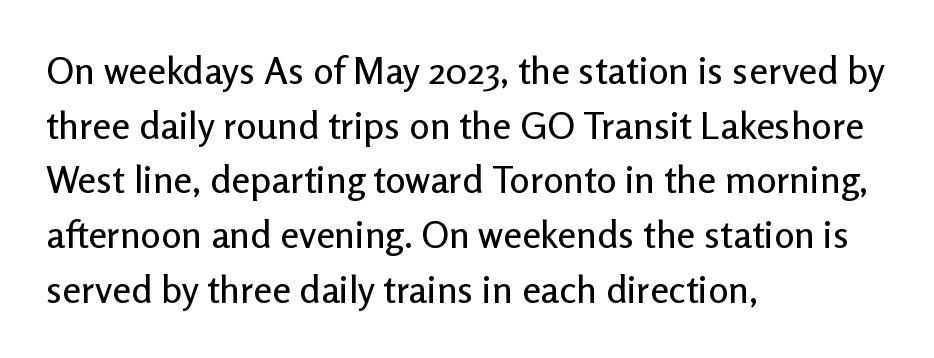
Q: Is the text italic (slanted)? A: No, it is upright.
Q: Is the typeface a serif or a sans-serif typeface? A: Sans-serif.
Q: Is the text underlined? A: No.
Q: How is the paragraph aligned? A: Left-aligned.
Q: Is the spacing between letters normal or unusually wide? A: Normal.
Q: Is the spacing between lines tight, normal or loose? A: Normal.
Q: Width (condensed, normal, or wide)? A: Normal.
Q: Stroke contrast? A: Low.
Q: x-height? A: Medium.
Q: Monospaced? A: No.
